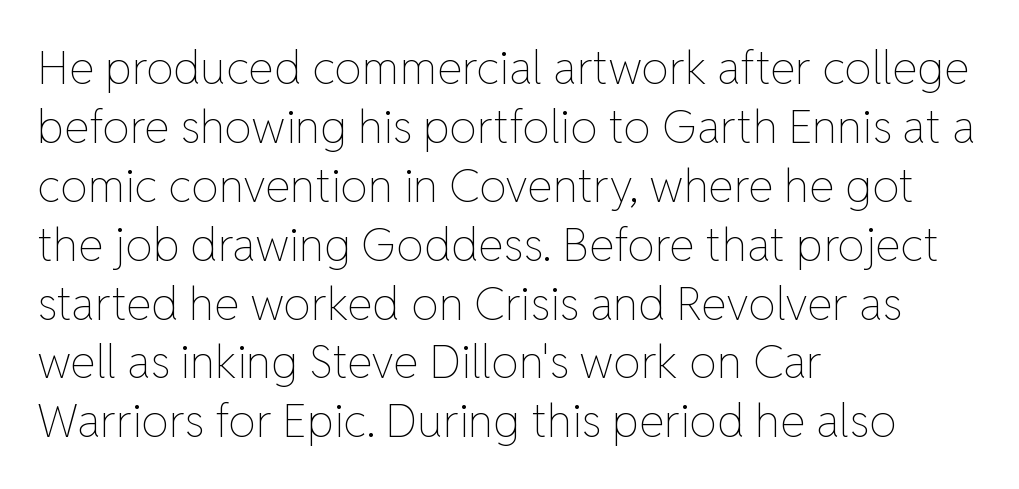
The image shows 46 px thin type, upright; set left-aligned, normal line spacing (1.28x), normal letter spacing, not underlined; low stroke contrast and a medium x-height.
